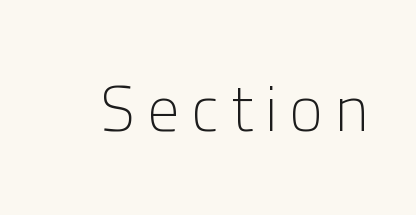
The image shows 64 px light sans-serif type, upright; set not underlined; low stroke contrast and a medium x-height.
